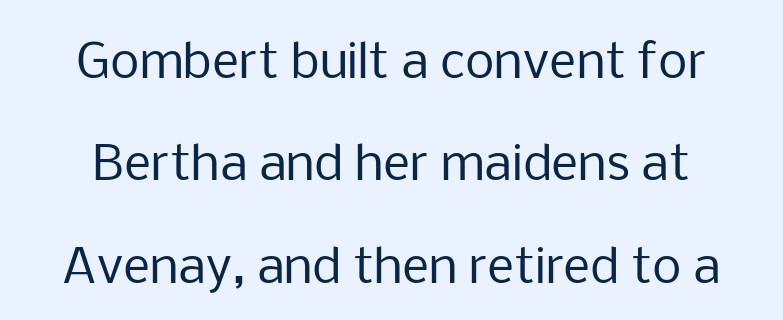
This sample uses a sans-serif face. Does the lettering tilt? It doesn't — this is upright. Horizontal bands of white between lines are thick stripes. Vertical stems look standard width or narrower in stroke. A typesetter would call this zero additional tracking. Think of a printed novel: that variable character pitch is what you see here.
